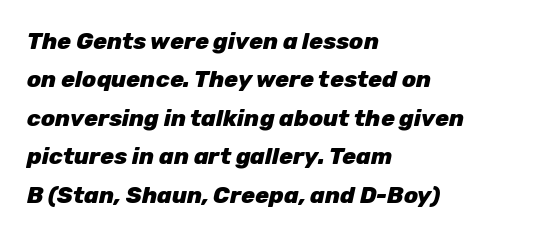
{"italic": "yes", "lean": "right", "slant_degrees": 12, "bold": "yes", "underline": "no", "align": "left", "line_spacing": "normal", "line_spacing_ratio": 1.67, "letter_spacing": "normal", "letter_spacing_em": 0.0, "glyph_px": 23}
